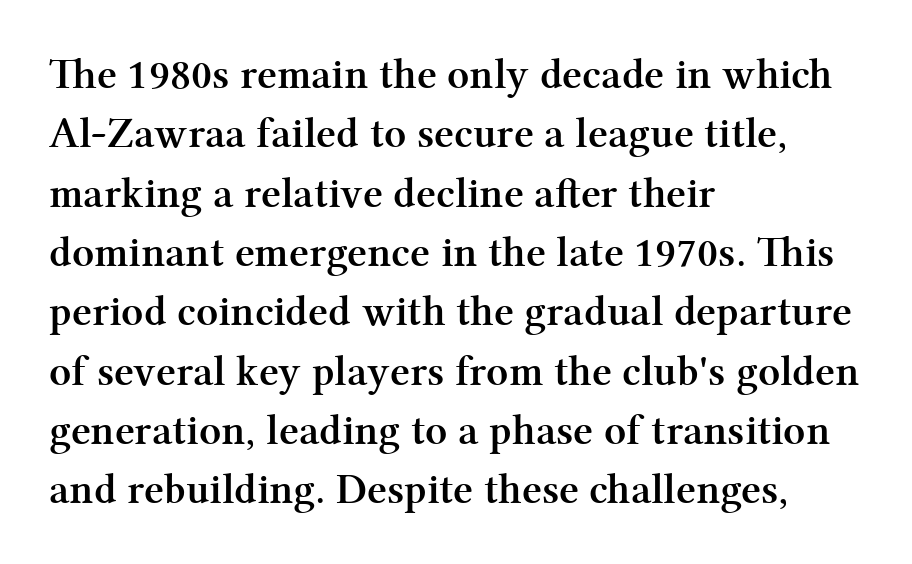
The image shows 43 px semibold serif type, upright; set left-aligned, normal line spacing (1.38x), normal letter spacing, not underlined; medium stroke contrast and a medium x-height.
